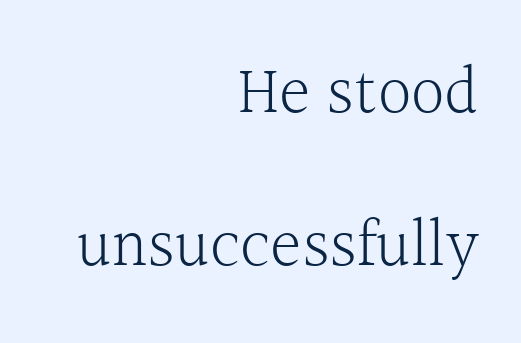
Serifs: yes, visible at the terminals of the letterforms. Lines of text with bare space underneath. The typesetting does not lean heavy: it is not bold. Each line ends at the same right margin while the left side varies. This is roman type, the default non-slanted kind. A great deal of white space separates one row of letters from the next.
